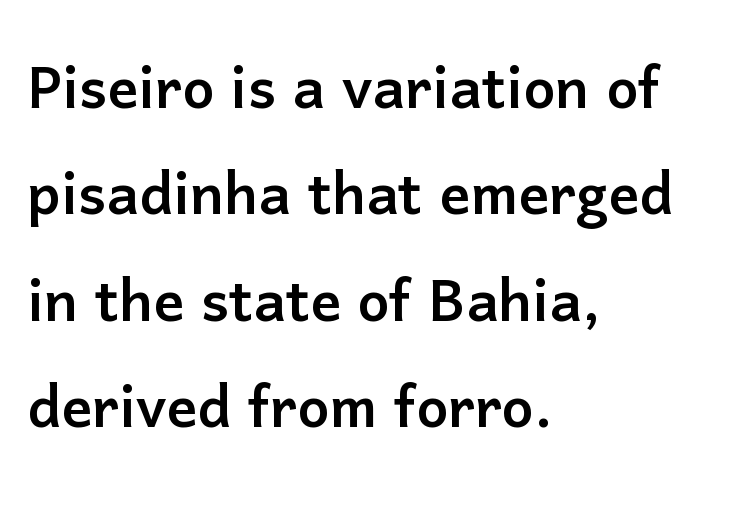
The image shows 76 px sans-serif type, upright; set left-aligned, normal line spacing (1.4x), normal letter spacing, not underlined; low stroke contrast and a medium x-height.
